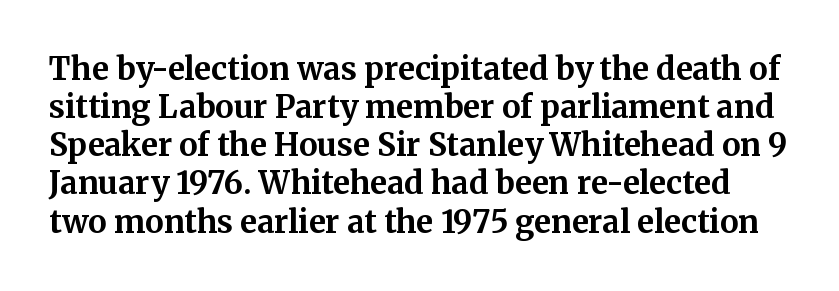
Q: Is the text bold? A: Yes.
Q: Is the text italic (slanted)? A: No, it is upright.
Q: Is the typeface a serif or a sans-serif typeface? A: Serif.
Q: Is the text underlined? A: No.
Q: Is the spacing between letters normal or unusually wide? A: Normal.
Q: Width (condensed, normal, or wide)? A: Normal.
Q: Stroke contrast? A: Medium.
Q: x-height? A: Medium.
Q: Monospaced? A: No.
